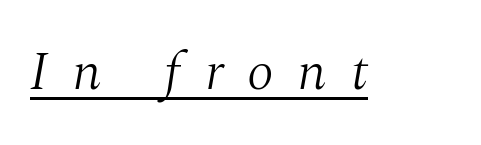
What stands out about the letter spacing? Its width — letters are far apart. Note: serifs present on the glyphs. The string is rendered with underlining switched on. The strokes are not fattened; the text isn't bold.
